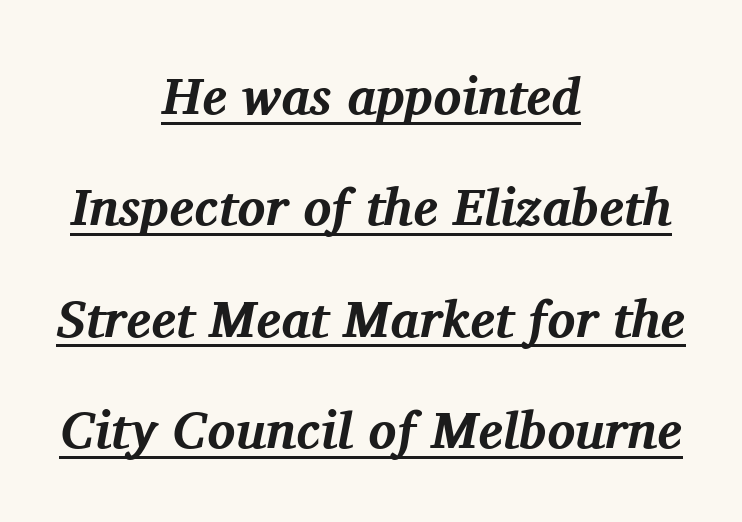
The image shows 52 px bold serif type, italic (leaning right); set centered, loose line spacing (2.14x), normal letter spacing, underlined; medium stroke contrast and a medium x-height.
